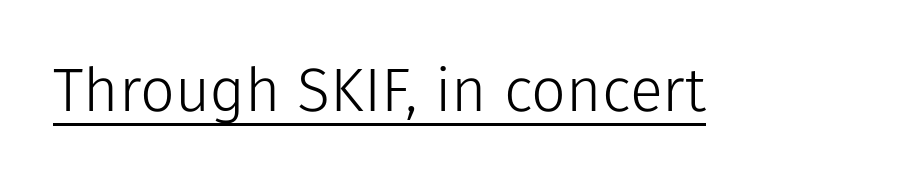
{"serif": "no", "italic": "no", "bold": "no", "weight": "light", "width": "normal", "stroke_contrast": "low", "x_height": "medium", "monospaced": "no", "underline": "yes", "letter_spacing": "normal", "letter_spacing_em": 0.0, "glyph_px": 61}
